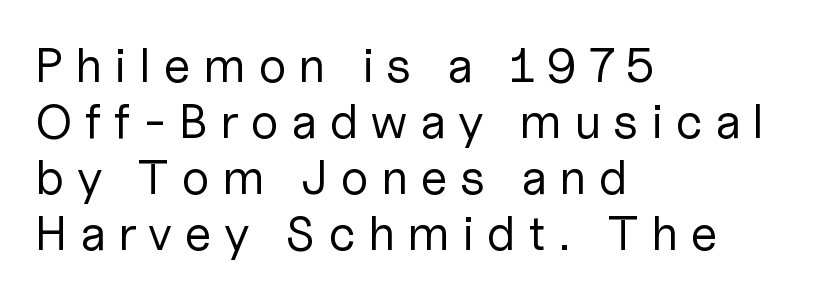
{"serif": "no", "italic": "no", "bold": "no", "weight": "regular", "width": "normal", "stroke_contrast": "low", "x_height": "medium", "monospaced": "no", "underline": "no", "align": "left", "line_spacing": "tight", "line_spacing_ratio": 1.14, "letter_spacing": "wide", "letter_spacing_em": 0.24, "glyph_px": 49}
